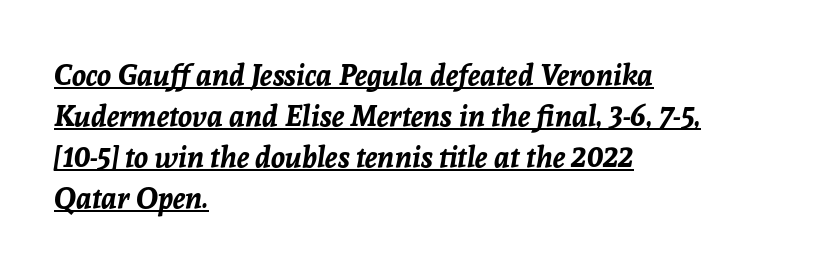
{"italic": "yes", "lean": "right", "slant_degrees": 8, "bold": "yes", "weight": "bold", "width": "normal", "stroke_contrast": "low", "x_height": "medium", "monospaced": "no", "underline": "yes", "align": "left", "line_spacing": "normal", "line_spacing_ratio": 1.41, "letter_spacing": "normal", "letter_spacing_em": 0.0, "glyph_px": 29}
